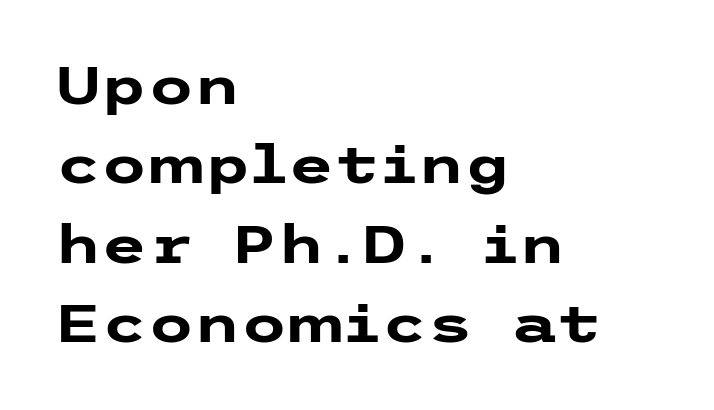
When letters stand straight like this, we call the style roman or upright. The line texture is even and compact thanks to regular tracking. The vertical gap from one line to the next is medium. A dark, heavy texture on the line: the type is bold. Line starts are locked; line ends wander.
